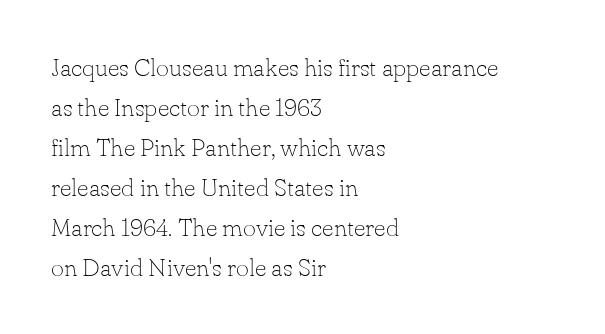
The area under the type is left untouched. A typesetter would mark this as roman, not italic. What's the leading like? Ordinary, nothing unusual. A typesetter would call this zero additional tracking. Which margin do the lines hug? The left one — the right edge is uneven. The cut favours lightness, reaching ordinary text weight at its darkest.
